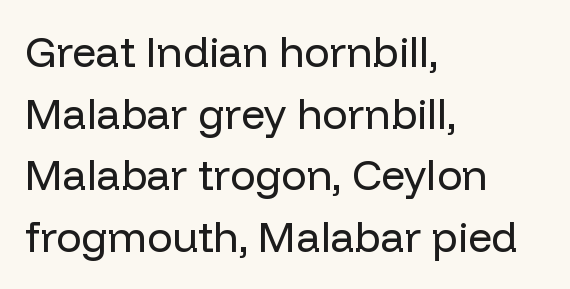
The image shows 42 px regular-weight sans-serif type, upright; set left-aligned, normal line spacing (1.47x), normal letter spacing, not underlined; low stroke contrast and a medium x-height.
